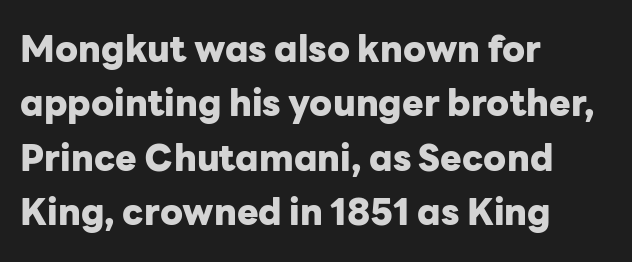
The image shows 36 px heavy sans-serif type, upright; set left-aligned, normal line spacing (1.51x), normal letter spacing, not underlined; low stroke contrast and a medium x-height.
